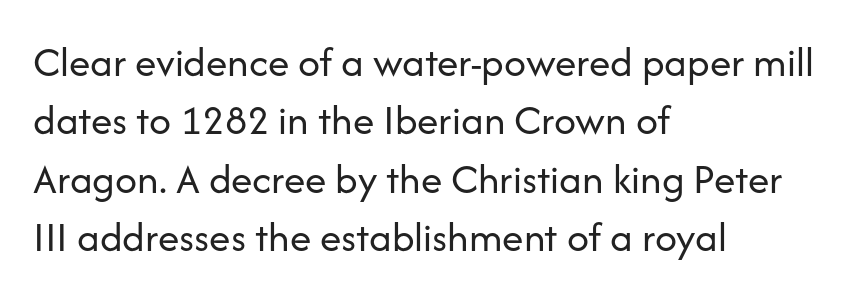
The image shows 43 px regular-weight sans-serif type, upright; set left-aligned, normal line spacing (1.36x), normal letter spacing, not underlined; low stroke contrast and a medium x-height.
